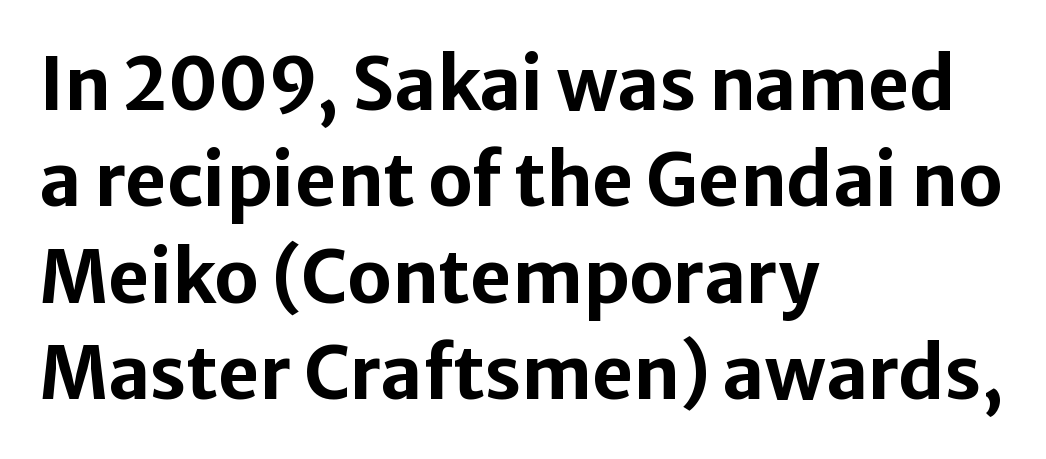
{"serif": "no", "italic": "no", "bold": "yes", "weight": "bold", "width": "normal", "stroke_contrast": "low", "x_height": "medium", "monospaced": "no", "underline": "no", "align": "left", "line_spacing": "normal", "line_spacing_ratio": 1.34, "letter_spacing": "normal", "letter_spacing_em": 0.0, "glyph_px": 72}
